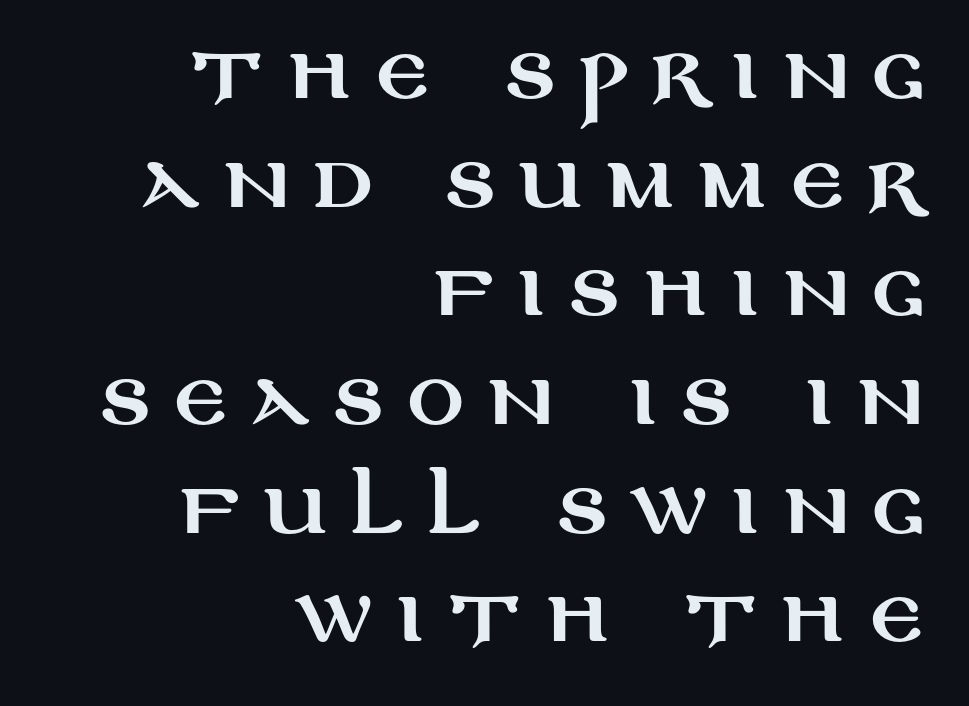
{"serif": "no", "italic": "no", "width": "wide", "stroke_contrast": "medium", "x_height": "large", "monospaced": "no", "underline": "no", "align": "right", "line_spacing": "normal", "line_spacing_ratio": 1.53, "letter_spacing": "wide", "letter_spacing_em": 0.33, "glyph_px": 71}
